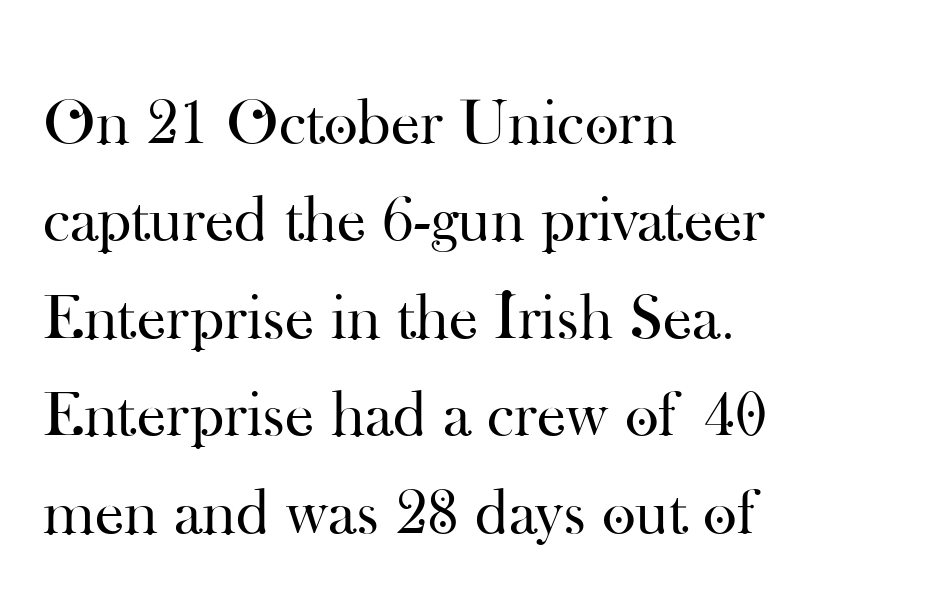
The image shows 65 px regular-weight serif type, upright; set left-aligned, normal line spacing (1.5x), normal letter spacing, not underlined; high stroke contrast and a small x-height.
